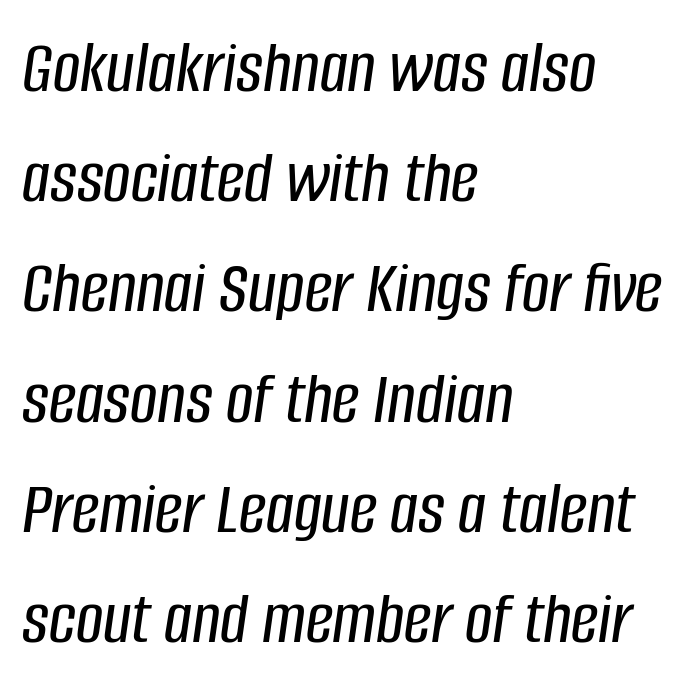
Q: Is the text italic (slanted)? A: Yes, it leans right by about 8 degrees.
Q: Is the text underlined? A: No.
Q: How is the paragraph aligned? A: Left-aligned.
Q: Is the spacing between letters normal or unusually wide? A: Normal.
Q: Is the spacing between lines tight, normal or loose? A: Normal.
Q: Width (condensed, normal, or wide)? A: Condensed.
Q: Stroke contrast? A: Low.
Q: x-height? A: Large.
Q: Monospaced? A: No.
